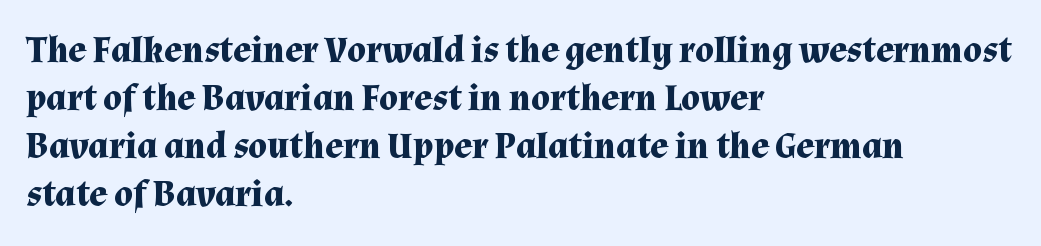
Q: Is the text bold? A: Yes.
Q: Is the text italic (slanted)? A: No, it is upright.
Q: Is the typeface a serif or a sans-serif typeface? A: Serif.
Q: Is the text underlined? A: No.
Q: How is the paragraph aligned? A: Left-aligned.
Q: Is the spacing between letters normal or unusually wide? A: Normal.
Q: Is the spacing between lines tight, normal or loose? A: Normal.
Q: Width (condensed, normal, or wide)? A: Normal.
Q: Stroke contrast? A: Medium.
Q: x-height? A: Medium.
Q: Monospaced? A: No.
